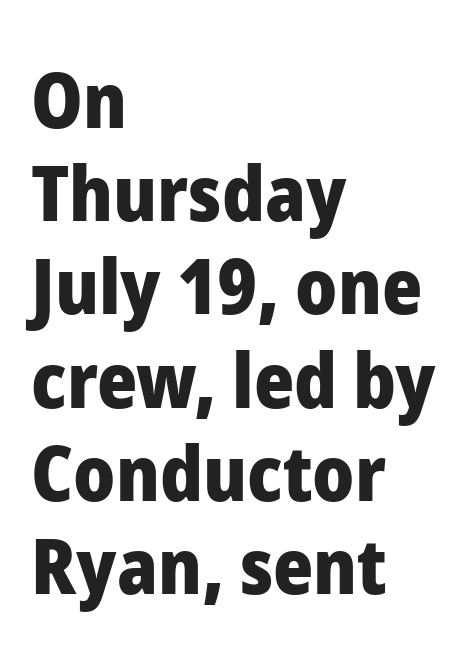
{"serif": "no", "italic": "no", "bold": "yes", "weight": "heavy", "width": "normal", "stroke_contrast": "low", "x_height": "medium", "monospaced": "no", "underline": "no", "align": "left", "line_spacing_ratio": 1.21, "letter_spacing": "normal", "letter_spacing_em": 0.0, "glyph_px": 77}
